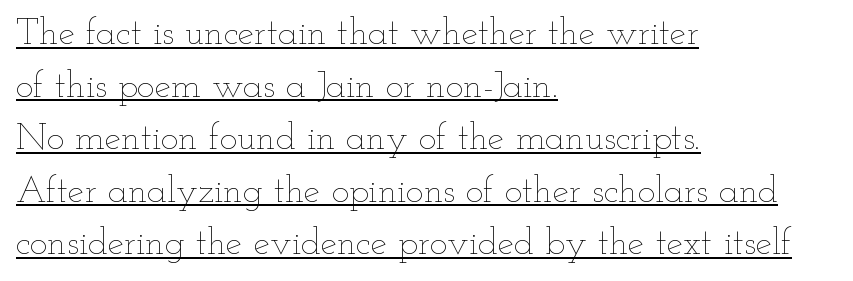
The image shows 37 px thin, wide type, upright; set left-aligned, normal line spacing (1.42x), normal letter spacing, underlined; low stroke contrast and a small x-height.
